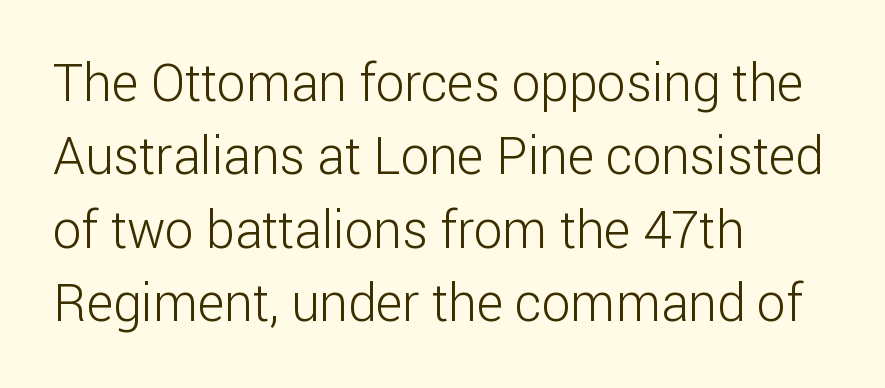
The image shows 51 px light sans-serif type, upright; set left-aligned, normal line spacing (1.44x), normal letter spacing, not underlined; low stroke contrast and a medium x-height.
